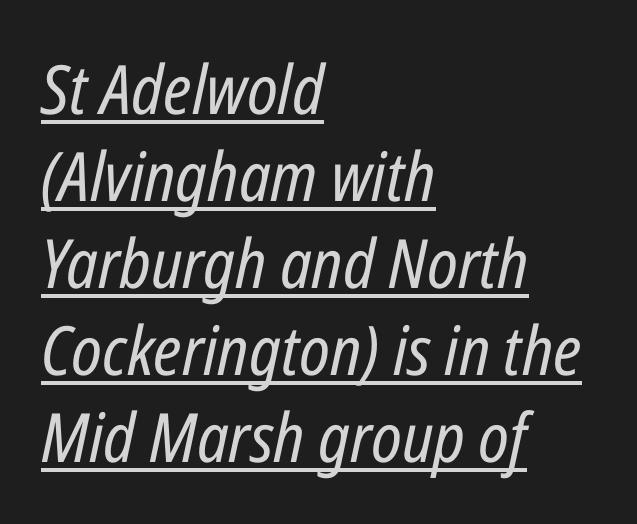
{"italic": "yes", "lean": "right", "slant_degrees": 12, "bold": "no", "weight": "regular", "width": "condensed", "stroke_contrast": "low", "x_height": "medium", "monospaced": "no", "underline": "yes", "align": "left", "line_spacing": "normal", "line_spacing_ratio": 1.28, "letter_spacing": "normal", "letter_spacing_em": 0.0, "glyph_px": 68}
